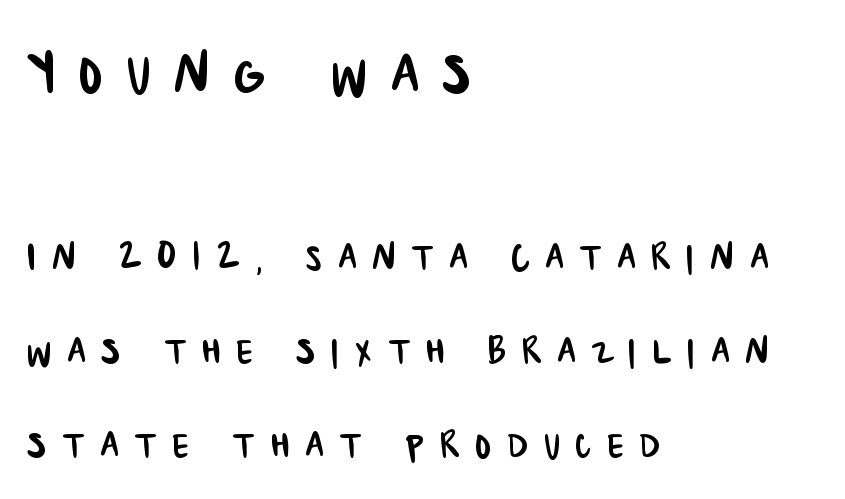
Looks like regular typesetting: each glyph gets only the width it needs. The rendering shows plain stroke endings on the letterforms — a sans-serif design. Baseline-to-baseline distance is far greater than the letter height. Look at the glyph heights: the upper group is clearly the bigger setting.
